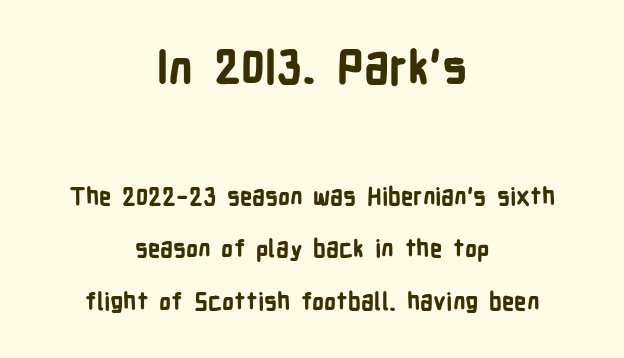
{"serif": "no", "italic": "no", "bold": "yes", "weight": "bold", "width": "condensed", "stroke_contrast": "low", "x_height": "medium", "monospaced": "no", "underline": "no", "align": "center", "line_spacing": "loose", "line_spacing_ratio": 2.18, "letter_spacing": "normal", "letter_spacing_em": 0.0, "larger_block": "first", "size_ratio": 1.96, "glyph_px": 47}
